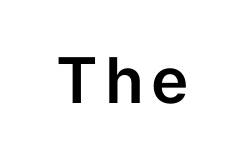
{"serif": "no", "italic": "no", "width": "normal", "stroke_contrast": "low", "x_height": "medium", "monospaced": "no", "underline": "no", "glyph_px": 63}
